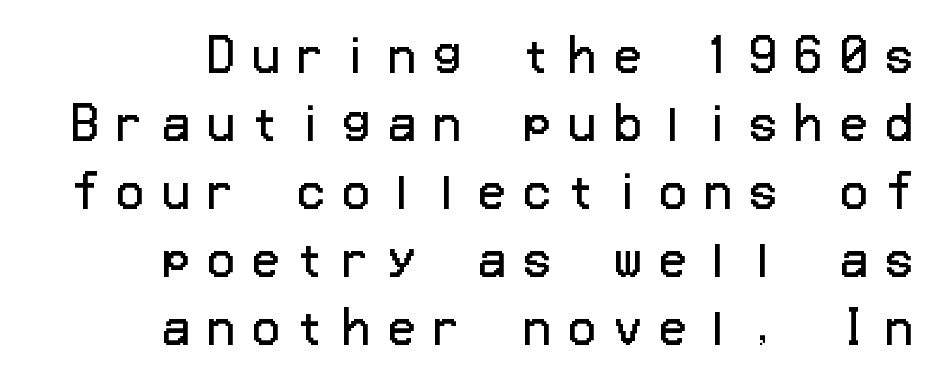
The image shows 45 px regular-weight sans-serif type, upright; set right-aligned, normal line spacing (1.51x), unusually wide letter spacing (+0.4 em), not underlined; low stroke contrast and a medium x-height.
